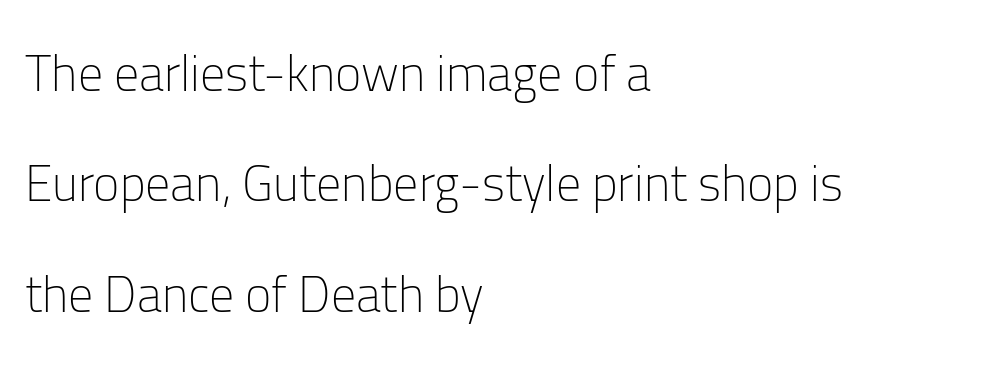
Q: Is the text bold? A: No.
Q: Is the text italic (slanted)? A: No, it is upright.
Q: Is the typeface a serif or a sans-serif typeface? A: Sans-serif.
Q: Is the text underlined? A: No.
Q: How is the paragraph aligned? A: Left-aligned.
Q: Is the spacing between letters normal or unusually wide? A: Normal.
Q: Is the spacing between lines tight, normal or loose? A: Loose.
Q: Width (condensed, normal, or wide)? A: Normal.
Q: Stroke contrast? A: Low.
Q: x-height? A: Medium.
Q: Monospaced? A: No.
